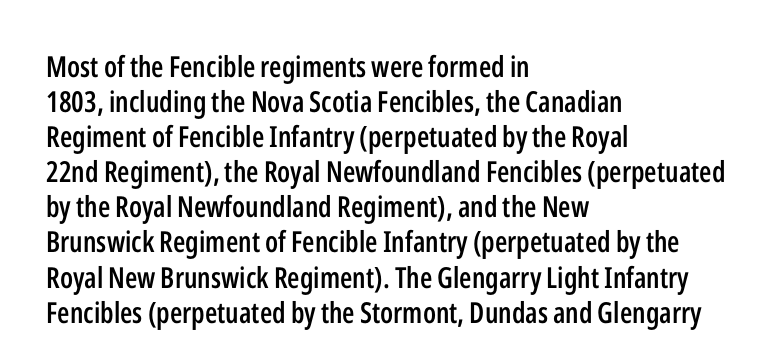
Q: Is the text bold? A: Semi-bold.
Q: Is the text italic (slanted)? A: No, it is upright.
Q: Is the typeface a serif or a sans-serif typeface? A: Sans-serif.
Q: Is the text underlined? A: No.
Q: How is the paragraph aligned? A: Left-aligned.
Q: Is the spacing between letters normal or unusually wide? A: Normal.
Q: Width (condensed, normal, or wide)? A: Condensed.
Q: Stroke contrast? A: Low.
Q: x-height? A: Medium.
Q: Monospaced? A: No.
